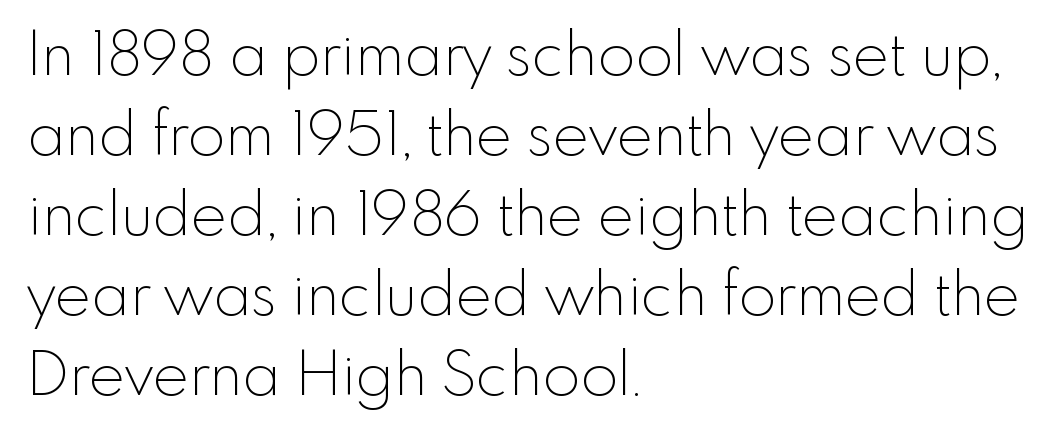
Q: Is the text bold? A: No.
Q: Is the text italic (slanted)? A: No, it is upright.
Q: Is the typeface a serif or a sans-serif typeface? A: Sans-serif.
Q: Is the text underlined? A: No.
Q: How is the paragraph aligned? A: Left-aligned.
Q: Is the spacing between letters normal or unusually wide? A: Normal.
Q: Is the spacing between lines tight, normal or loose? A: Normal.
Q: Width (condensed, normal, or wide)? A: Normal.
Q: x-height? A: Small.
Q: Monospaced? A: No.
